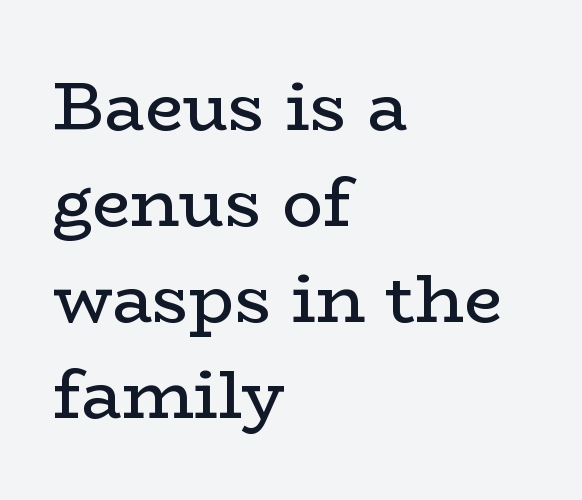
{"serif": "yes", "italic": "no", "bold": "no", "weight": "regular", "width": "wide", "stroke_contrast": "low", "x_height": "medium", "monospaced": "no", "underline": "no", "align": "left", "line_spacing": "normal", "line_spacing_ratio": 1.41, "letter_spacing": "normal", "letter_spacing_em": 0.0, "glyph_px": 68}
